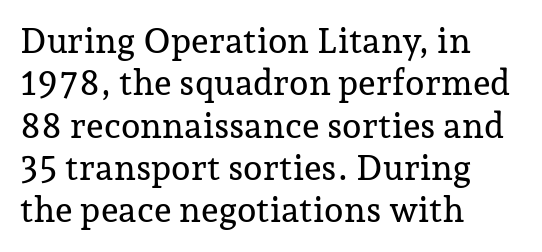
Q: Is the text italic (slanted)? A: No, it is upright.
Q: Is the typeface a serif or a sans-serif typeface? A: Serif.
Q: Is the text underlined? A: No.
Q: How is the paragraph aligned? A: Left-aligned.
Q: Is the spacing between letters normal or unusually wide? A: Normal.
Q: Width (condensed, normal, or wide)? A: Normal.
Q: Stroke contrast? A: Low.
Q: x-height? A: Medium.
Q: Monospaced? A: No.
